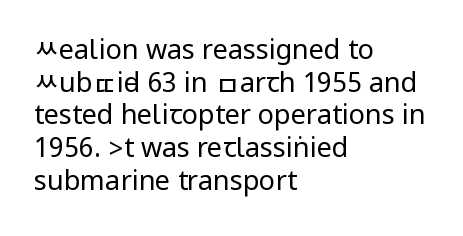
The image shows 27 px text type, upright; set left-aligned, line spacing 1.21x, normal letter spacing, not underlined.
